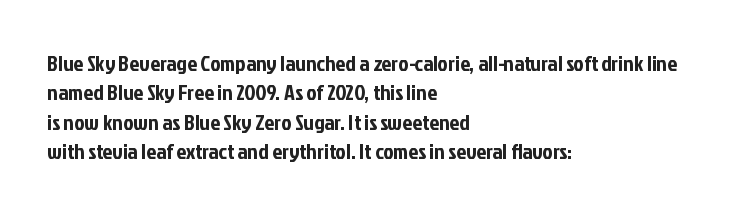
Q: Is the text italic (slanted)? A: No, it is upright.
Q: Is the text underlined? A: No.
Q: How is the paragraph aligned? A: Left-aligned.
Q: Is the spacing between letters normal or unusually wide? A: Normal.
Q: Is the spacing between lines tight, normal or loose? A: Normal.
